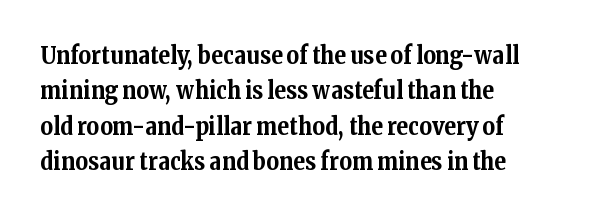
Q: Is the text bold? A: Yes.
Q: Is the text italic (slanted)? A: No, it is upright.
Q: Is the text underlined? A: No.
Q: How is the paragraph aligned? A: Left-aligned.
Q: Is the spacing between letters normal or unusually wide? A: Normal.
Q: Is the spacing between lines tight, normal or loose? A: Normal.
